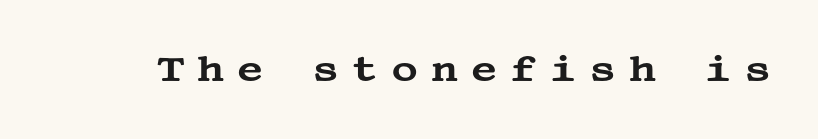
{"serif": "yes", "italic": "no", "width": "wide", "stroke_contrast": "medium", "x_height": "large", "underline": "no", "letter_spacing": "wide", "letter_spacing_em": 0.33, "glyph_px": 37}
